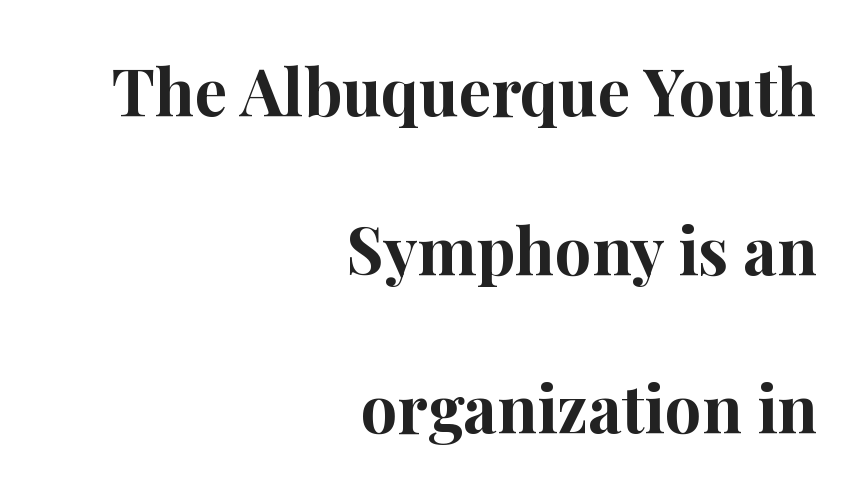
{"serif": "yes", "italic": "no", "bold": "yes", "weight": "bold", "width": "normal", "stroke_contrast": "high", "x_height": "medium", "monospaced": "no", "underline": "no", "align": "right", "line_spacing": "loose", "line_spacing_ratio": 2.44, "letter_spacing": "normal", "letter_spacing_em": 0.0, "glyph_px": 65}
